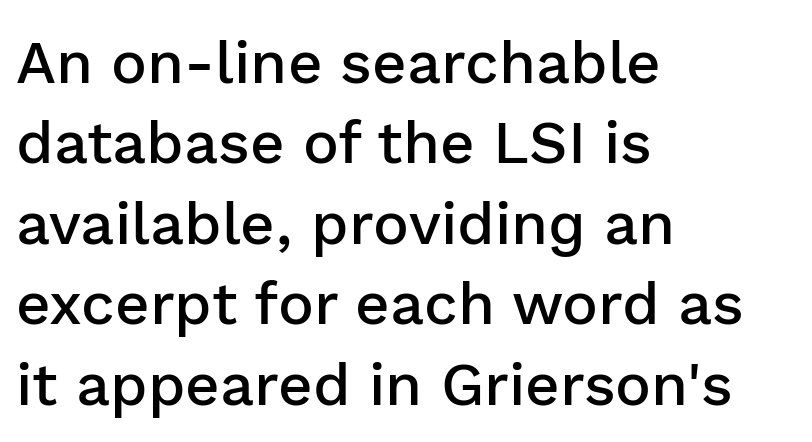
Does the leading feel generous? No, just average. Lines of text with bare space underneath. Proportional: the letters do not fall into vertical columns. This sample uses plain, unmodified letter spacing. Nope, not italic — everything's standing straight. The characters display no serif detailing; their extremities are plain.
